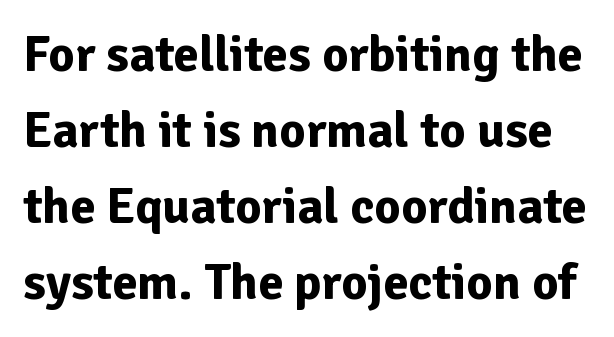
The image shows 51 px bold sans-serif type, upright; set normal line spacing (1.49x), normal letter spacing, not underlined; low stroke contrast and a medium x-height.
